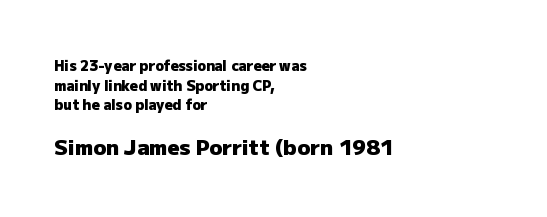
Notice how descenders clear the ascenders below comfortably — that's standard leading. The glyphs are unaccompanied by any horizontal stroke below them. Does extra space separate the letters? No, they use regular spacing. Students, this is bold: see how much ink each stroke carries. Quick note: not italic, upright.
